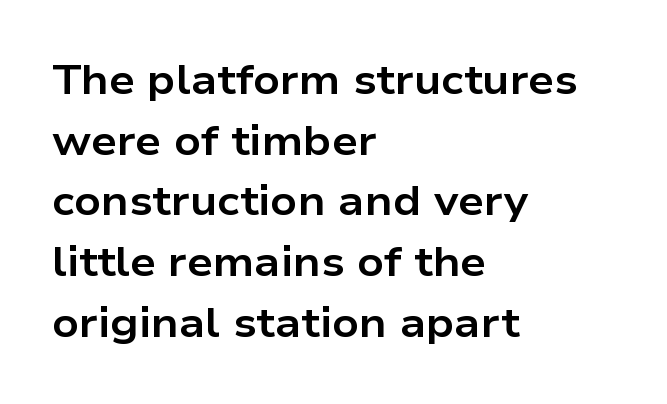
The passage shown is typeset with a sans-serif family. Line spacing here is normal. Reading down the block, your eye returns to a fixed left position each line. Quick note: underline off. Note the varied advance widths — an 'i' is clearly narrower than an 'm'.
